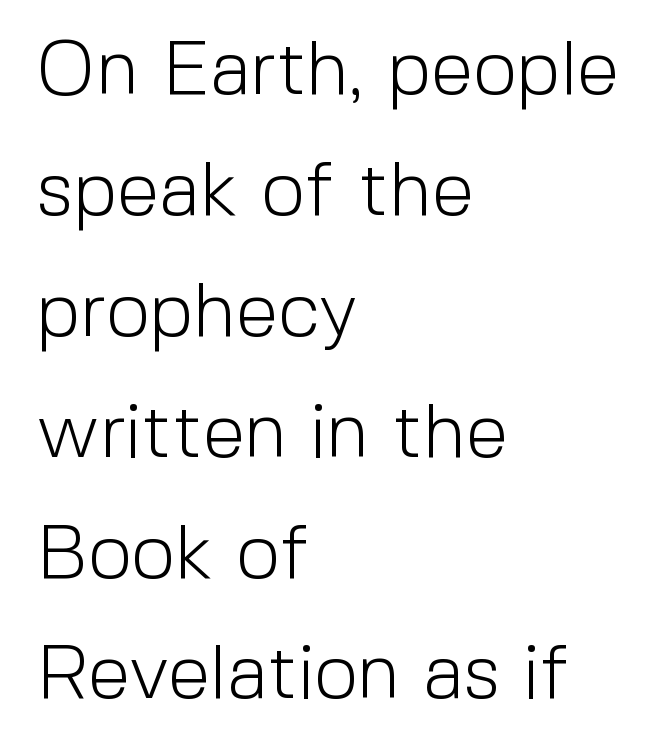
Is this a heavy cut? Hardly; it is regular or lighter. The characters display no serif detailing; their extremities are plain. Upright lettering throughout. The letters advance in unequal steps, a hallmark of proportional type. Teacher's note: observe the even left margin — that is flush-left alignment.
